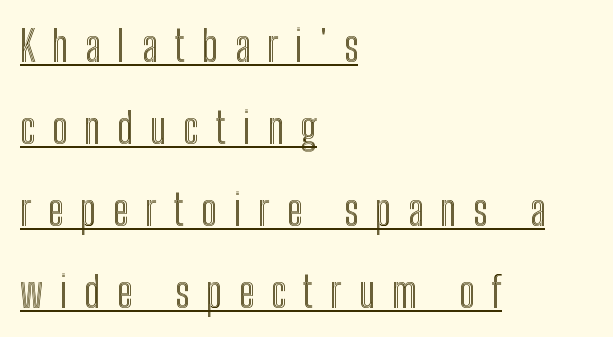
{"italic": "no", "width": "condensed", "x_height": "medium", "monospaced": "no", "underline": "yes", "align": "left", "line_spacing": "loose", "line_spacing_ratio": 1.95, "letter_spacing": "wide", "letter_spacing_em": 0.4, "glyph_px": 42}
